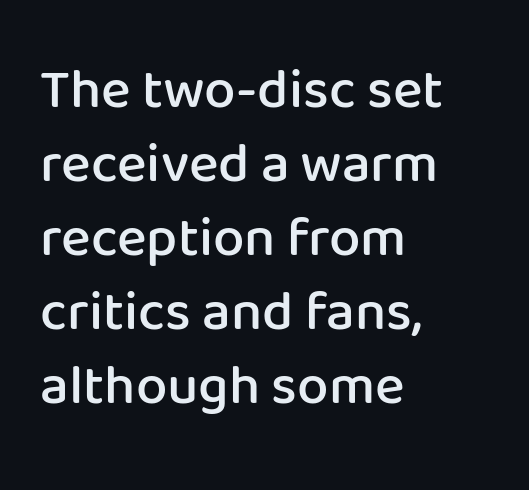
Q: Is the text bold? A: Semi-bold.
Q: Is the text italic (slanted)? A: No, it is upright.
Q: Is the typeface a serif or a sans-serif typeface? A: Sans-serif.
Q: Is the text underlined? A: No.
Q: How is the paragraph aligned? A: Left-aligned.
Q: Is the spacing between letters normal or unusually wide? A: Normal.
Q: Is the spacing between lines tight, normal or loose? A: Normal.
Q: Width (condensed, normal, or wide)? A: Normal.
Q: Stroke contrast? A: Low.
Q: x-height? A: Medium.
Q: Monospaced? A: No.
